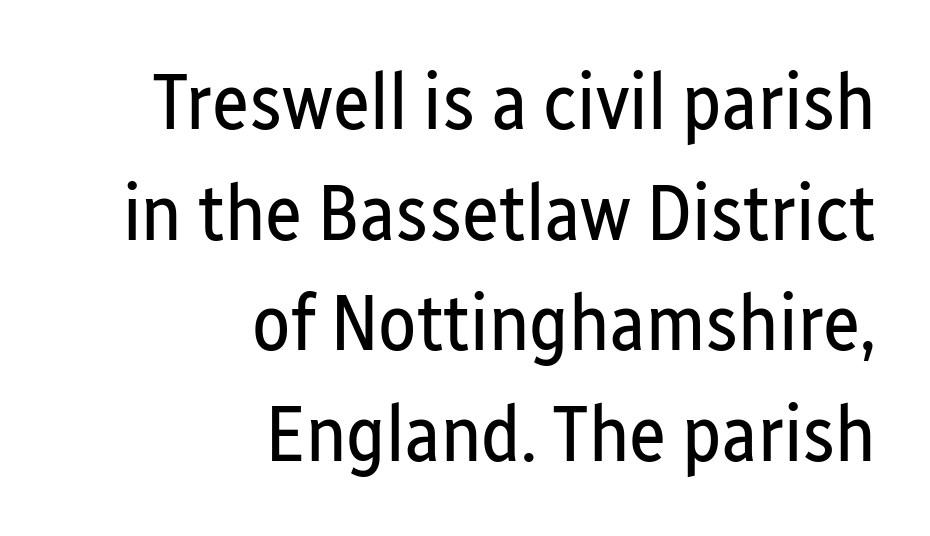
Heaviness? Minimal to ordinary, like unemphasized prose. Is the letter spacing exaggerated? No — it looks like the ordinary default. Summary of vertical rhythm: regular, with standard interline spacing. Has an underline been added? It has not. Visually the block forms a straight wall on the right and a jagged coastline on the left. No feet cap the strokes, marking this as sans-serif type.
